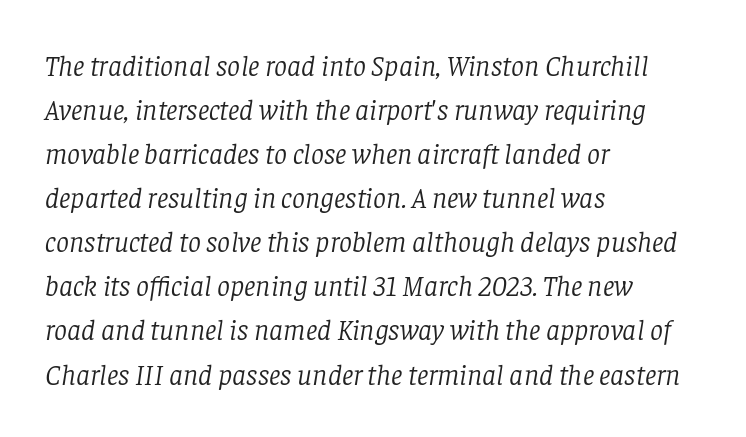
The image shows 29 px light serif type, italic (leaning right); set left-aligned, normal line spacing (1.52x), normal letter spacing, not underlined; low stroke contrast and a large x-height.
